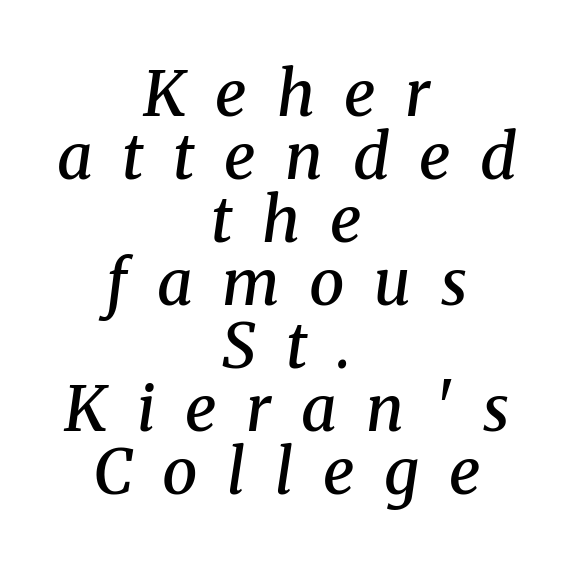
{"serif": "yes", "italic": "yes", "lean": "right", "slant_degrees": 8, "bold": "semi", "weight": "semibold", "width": "normal", "stroke_contrast": "medium", "x_height": "medium", "monospaced": "no", "underline": "no", "align": "center", "line_spacing": "tight", "line_spacing_ratio": 1.0, "letter_spacing": "wide", "letter_spacing_em": 0.47, "glyph_px": 63}
